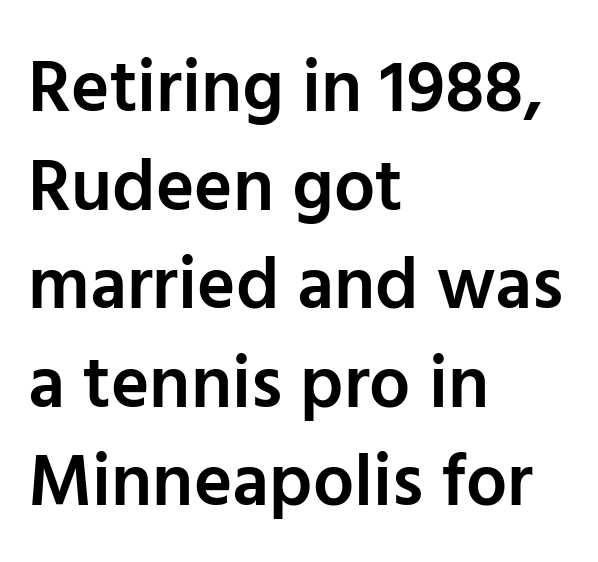
Descenders hang freely into open space. Check where the strokes stop: nothing finishes them off — pure sans. This is roman type, the default non-slanted kind. The lines sit at an ordinary, default distance from one another. The rag falls on the right side of this text block.
